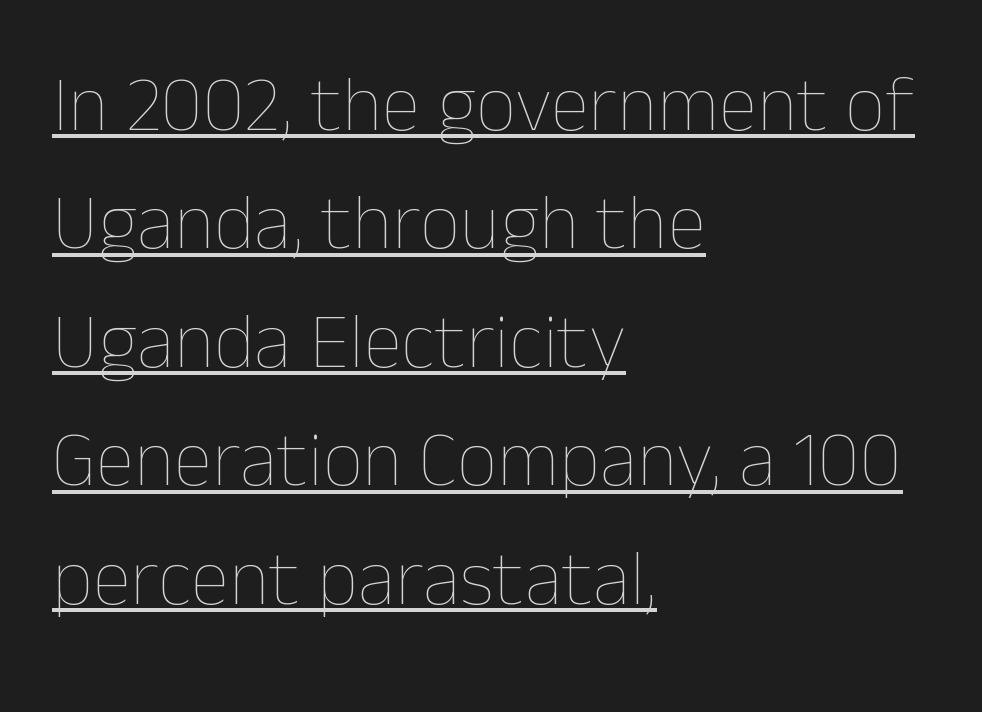
Here the designer chose a conventional face with non-uniform glyph widths. Visually the block forms a straight wall on the left and a jagged coastline on the right. A typesetter would call this leading conventional body-copy spacing. You can see a thin bar hugging the bottom of the glyphs. Counters stay open thanks to moderate or lighter strokes.
